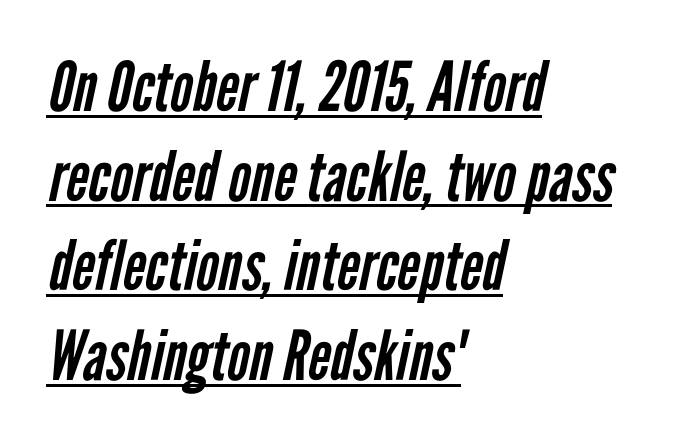
Q: Is the text bold? A: No.
Q: Is the typeface a serif or a sans-serif typeface? A: Sans-serif.
Q: Is the text underlined? A: Yes.
Q: How is the paragraph aligned? A: Left-aligned.
Q: Is the spacing between letters normal or unusually wide? A: Normal.
Q: Is the spacing between lines tight, normal or loose? A: Normal.
Q: Width (condensed, normal, or wide)? A: Condensed.
Q: Stroke contrast? A: Low.
Q: x-height? A: Medium.
Q: Monospaced? A: No.
